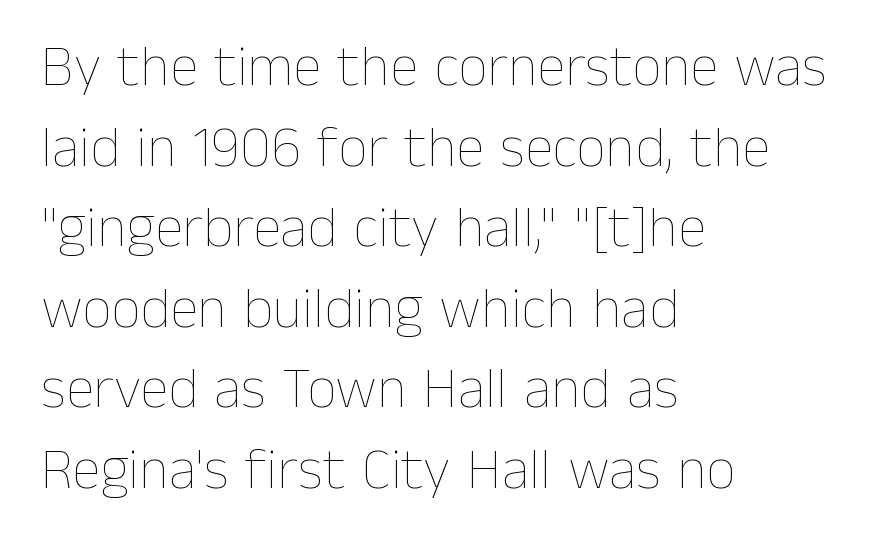
{"italic": "no", "bold": "no", "weight": "thin", "width": "normal", "stroke_contrast": "low", "x_height": "medium", "monospaced": "no", "underline": "no", "align": "left", "line_spacing": "normal", "line_spacing_ratio": 1.39, "letter_spacing": "normal", "letter_spacing_em": 0.0, "glyph_px": 58}
